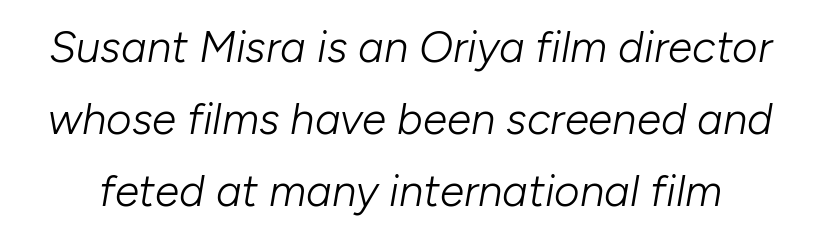
Q: Is the text bold? A: No.
Q: Is the text italic (slanted)? A: Yes, it leans right by about 10 degrees.
Q: Is the text underlined? A: No.
Q: Is the spacing between letters normal or unusually wide? A: Normal.
Q: Is the spacing between lines tight, normal or loose? A: Normal.
Q: Width (condensed, normal, or wide)? A: Normal.
Q: Stroke contrast? A: Low.
Q: x-height? A: Medium.
Q: Monospaced? A: No.
